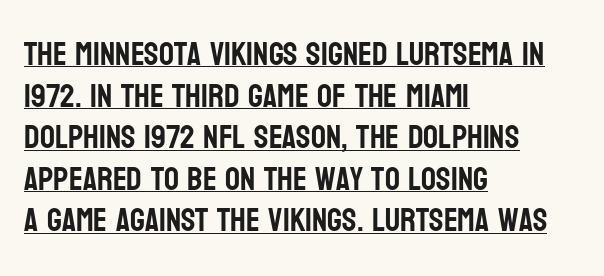
{"serif": "no", "italic": "no", "width": "condensed", "stroke_contrast": "low", "x_height": "large", "monospaced": "no", "underline": "yes", "align": "left", "line_spacing": "normal", "line_spacing_ratio": 1.26, "letter_spacing": "normal", "letter_spacing_em": 0.0, "glyph_px": 33}
